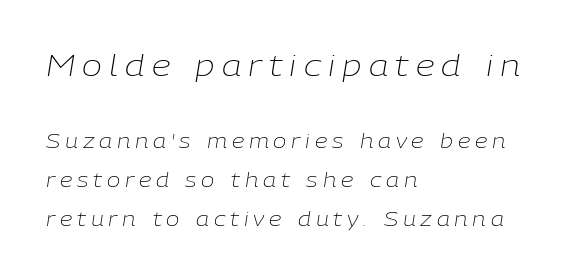
{"italic": "yes", "lean": "right", "slant_degrees": 9, "bold": "no", "weight": "light", "width": "normal", "stroke_contrast": "low", "x_height": "medium", "monospaced": "no", "underline": "no", "align": "left", "line_spacing": "loose", "line_spacing_ratio": 1.94, "letter_spacing": "wide", "letter_spacing_em": 0.24, "larger_block": "first", "size_ratio": 1.5, "glyph_px": 30}
